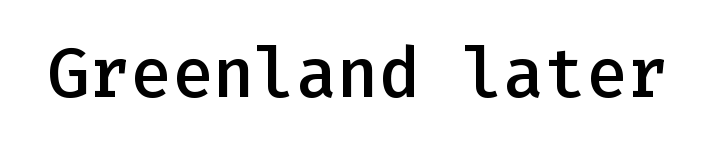
This sample uses a sans-serif face. The space directly below the letters is spotless. Ascenders rise straight up at ninety degrees. This sample has the even, mechanical cadence of fixed-width lettering. Weight check: semibold — heavier than regular, not quite bold. The letterforms sit shoulder to shoulder at normal distance.
